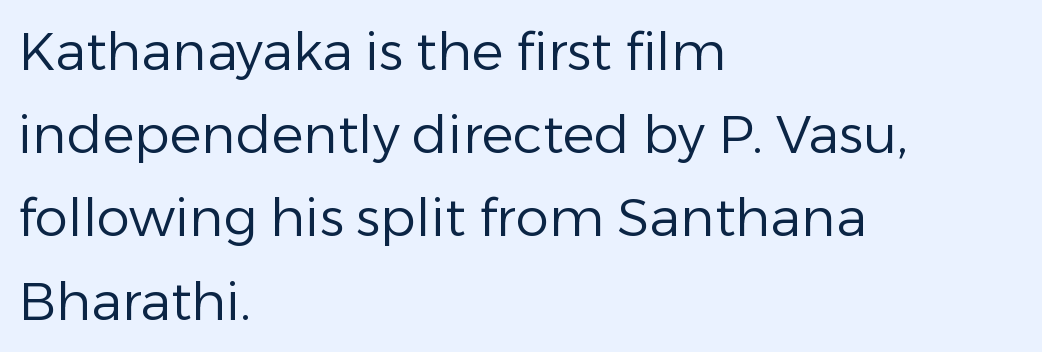
{"serif": "no", "italic": "no", "bold": "no", "weight": "regular", "width": "normal", "stroke_contrast": "low", "x_height": "medium", "monospaced": "no", "underline": "no", "align": "left", "line_spacing": "normal", "line_spacing_ratio": 1.57, "letter_spacing": "normal", "letter_spacing_em": 0.0, "glyph_px": 53}
